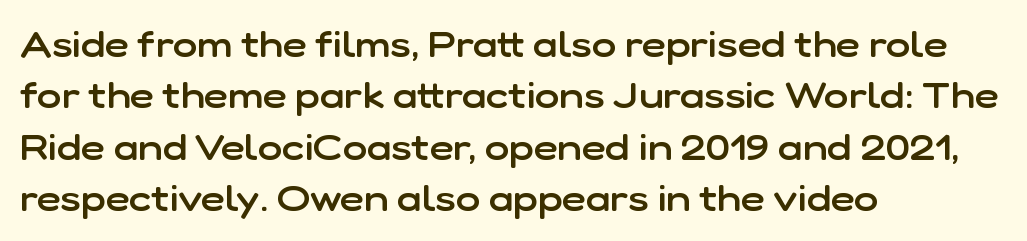
Compared with typical paragraphs, the rows here are spaced about the same. Notice how the passage keeps a crisp vertical edge on the left only. These lines are composed in type without serifs. Notice how the stems are strictly vertical — no italics here. Caption: semibold face, moderately heavy strokes. A typesetter would call this zero additional tracking.
